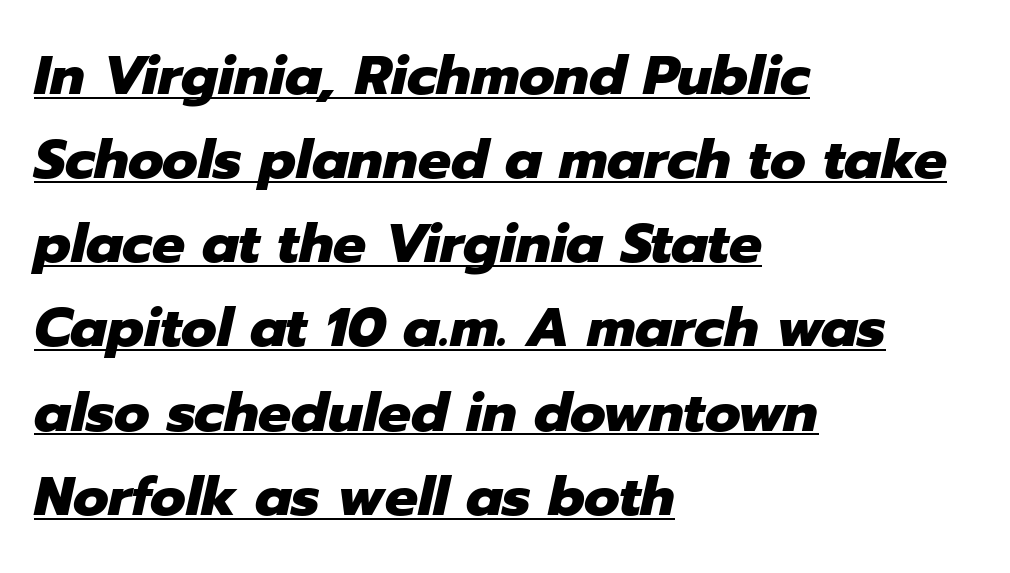
{"italic": "yes", "lean": "right", "slant_degrees": 12, "bold": "yes", "weight": "heavy", "width": "normal", "stroke_contrast": "low", "x_height": "medium", "monospaced": "no", "underline": "yes", "align": "left", "line_spacing": "normal", "line_spacing_ratio": 1.53, "letter_spacing": "normal", "letter_spacing_em": 0.0, "glyph_px": 55}
